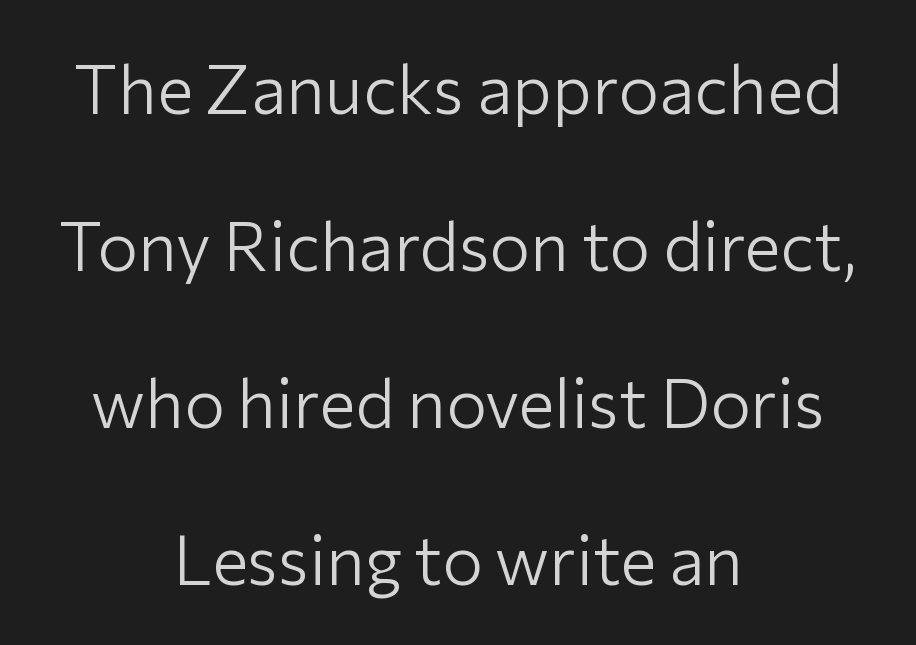
{"serif": "no", "italic": "no", "bold": "no", "weight": "light", "width": "normal", "stroke_contrast": "low", "x_height": "medium", "monospaced": "no", "underline": "no", "align": "center", "line_spacing": "loose", "line_spacing_ratio": 2.31, "letter_spacing": "normal", "letter_spacing_em": 0.0, "glyph_px": 68}
